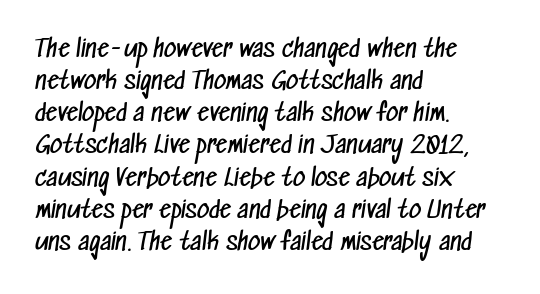
Q: Is the text bold? A: No.
Q: Is the text underlined? A: No.
Q: How is the paragraph aligned? A: Left-aligned.
Q: Is the spacing between letters normal or unusually wide? A: Normal.
Q: Is the spacing between lines tight, normal or loose? A: Normal.
